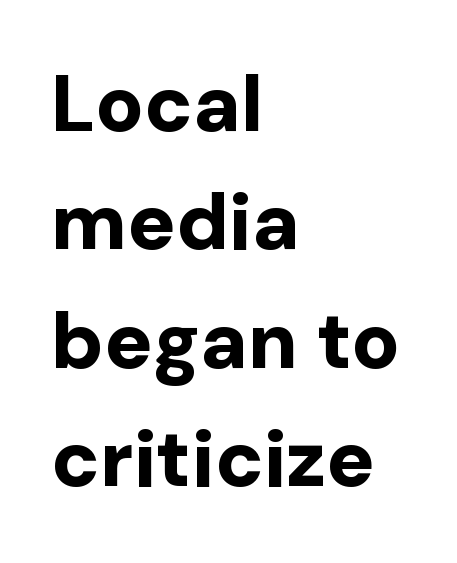
{"serif": "no", "italic": "no", "bold": "yes", "weight": "bold", "width": "normal", "stroke_contrast": "low", "x_height": "medium", "monospaced": "no", "underline": "no", "align": "left", "line_spacing": "normal", "line_spacing_ratio": 1.48, "letter_spacing": "normal", "letter_spacing_em": 0.0, "glyph_px": 80}
